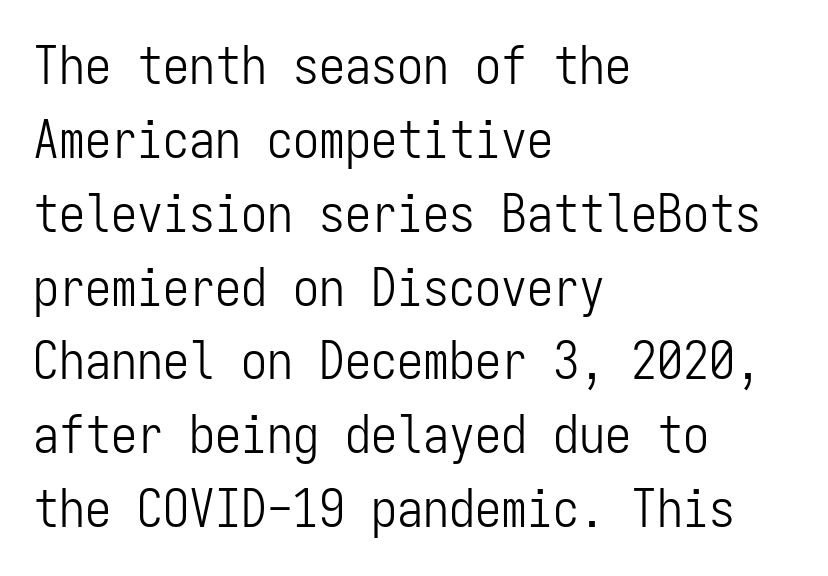
{"serif": "no", "italic": "no", "bold": "no", "weight": "light", "width": "condensed", "stroke_contrast": "low", "x_height": "medium", "monospaced": "yes", "underline": "no", "align": "left", "line_spacing": "normal", "line_spacing_ratio": 1.42, "letter_spacing": "normal", "letter_spacing_em": 0.0, "glyph_px": 52}
